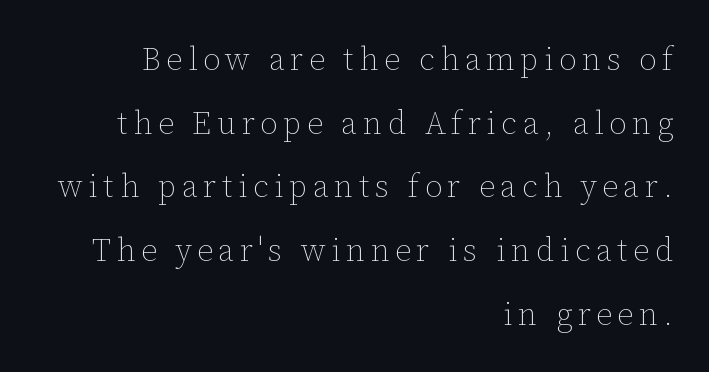
The image shows 32 px thin type, upright; set right-aligned, loose line spacing (1.99x), not underlined; low stroke contrast and a medium x-height.
